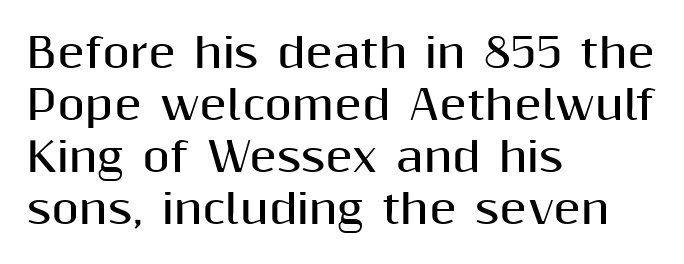
The image shows 40 px bold sans-serif type, upright; set left-aligned, normal line spacing (1.3x), normal letter spacing, not underlined; medium stroke contrast and a medium x-height.
